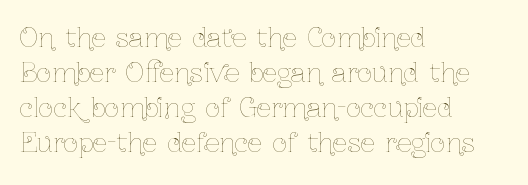
{"italic": "no", "bold": "no", "underline": "no", "align": "left", "line_spacing": "normal", "line_spacing_ratio": 1.35, "letter_spacing": "normal", "letter_spacing_em": 0.0, "glyph_px": 26}
